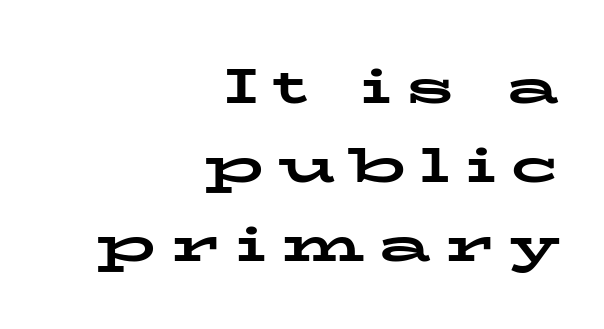
The image shows 50 px bold, wide serif type, upright; set right-aligned, normal line spacing (1.58x), unusually wide letter spacing (+0.29 em), not underlined; low stroke contrast and a medium x-height.
